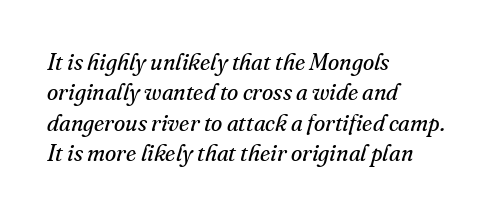
{"italic": "yes", "lean": "right", "slant_degrees": 16, "bold": "no", "underline": "no", "align": "left", "line_spacing": "normal", "line_spacing_ratio": 1.32, "letter_spacing": "normal", "letter_spacing_em": 0.0, "glyph_px": 23}
